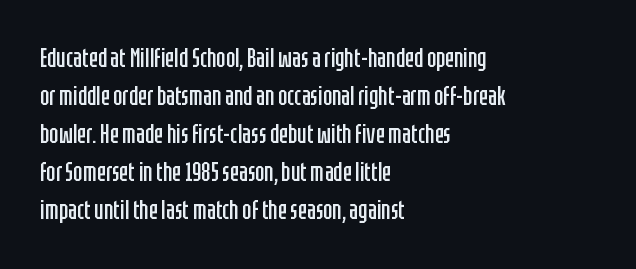
The image shows 27 px text type, upright; set left-aligned, normal line spacing (1.41x), normal letter spacing, not underlined.
